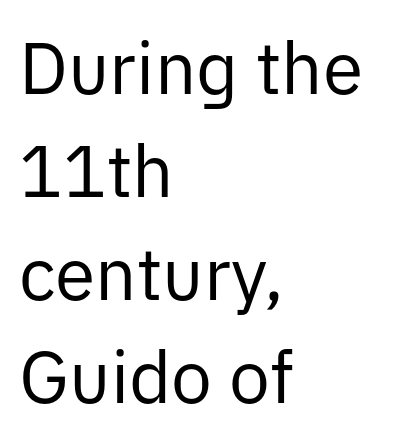
Q: Is the text bold? A: No.
Q: Is the text italic (slanted)? A: No, it is upright.
Q: Is the typeface a serif or a sans-serif typeface? A: Sans-serif.
Q: Is the text underlined? A: No.
Q: How is the paragraph aligned? A: Left-aligned.
Q: Is the spacing between letters normal or unusually wide? A: Normal.
Q: Is the spacing between lines tight, normal or loose? A: Normal.
Q: Width (condensed, normal, or wide)? A: Normal.
Q: Stroke contrast? A: Low.
Q: x-height? A: Medium.
Q: Monospaced? A: No.
